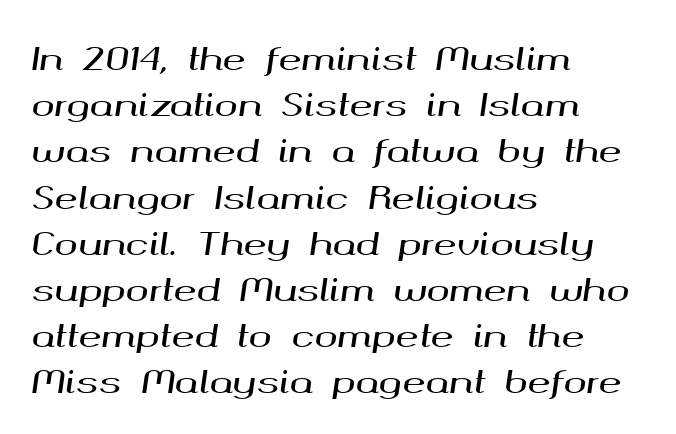
Q: Is the text italic (slanted)? A: Yes, it leans right by about 8 degrees.
Q: Is the text underlined? A: No.
Q: How is the paragraph aligned? A: Left-aligned.
Q: Is the spacing between letters normal or unusually wide? A: Normal.
Q: Is the spacing between lines tight, normal or loose? A: Normal.
Q: Width (condensed, normal, or wide)? A: Wide.
Q: Stroke contrast? A: Medium.
Q: x-height? A: Medium.
Q: Monospaced? A: No.
